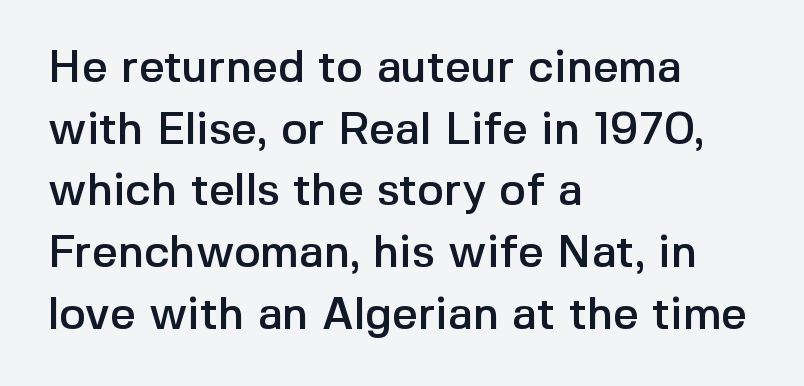
This sample has the flowing, uneven cadence of proportional lettering. Is there any slant? The stems are plumb. The setting favours the left margin, as ordinary paragraphs usually do. These lines are composed in type without serifs.
